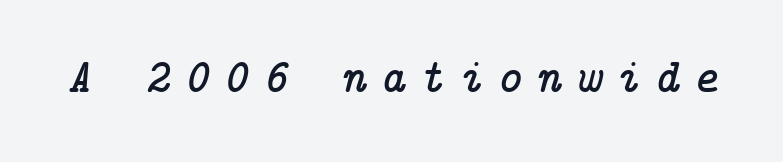
The gap between lines stays unmarked. Each letter's strokes conclude with small projecting serifs. The text carries the slant typical of an italic or oblique font. Compared with typical body copy, the letter spacing here is much looser.
